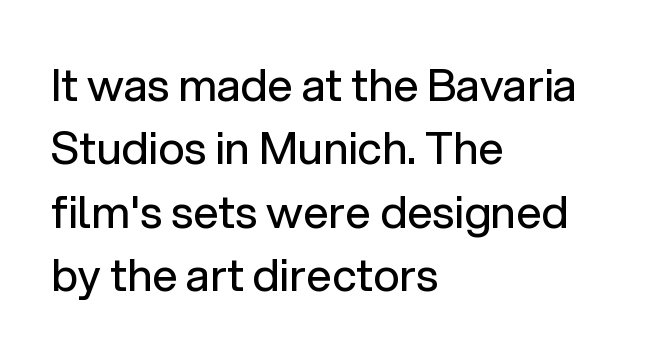
The image shows 45 px regular-weight sans-serif type, upright; set left-aligned, normal line spacing (1.41x), normal letter spacing, not underlined; low stroke contrast and a medium x-height.
